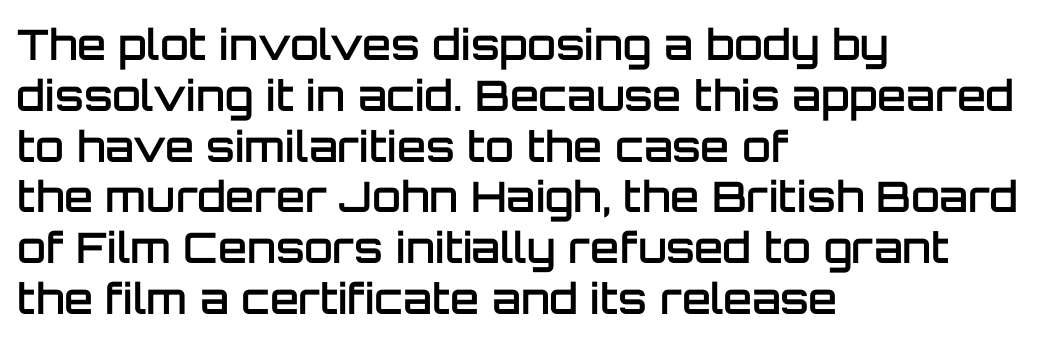
Quick note: not italic, upright. Letterform terminals end flat and unadorned throughout the passage. Caption: semibold face, moderately heavy strokes. Students, note that the glyphs here touch the page at normal intervals.
